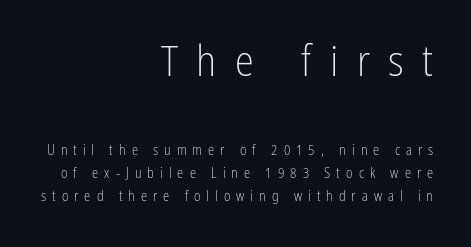
{"serif": "no", "italic": "no", "bold": "no", "weight": "light", "width": "condensed", "stroke_contrast": "low", "x_height": "medium", "monospaced": "no", "underline": "no", "align": "right", "line_spacing": "normal", "line_spacing_ratio": 1.63, "letter_spacing": "wide", "letter_spacing_em": 0.43, "larger_block": "first", "size_ratio": 3.07, "glyph_px": 43}
